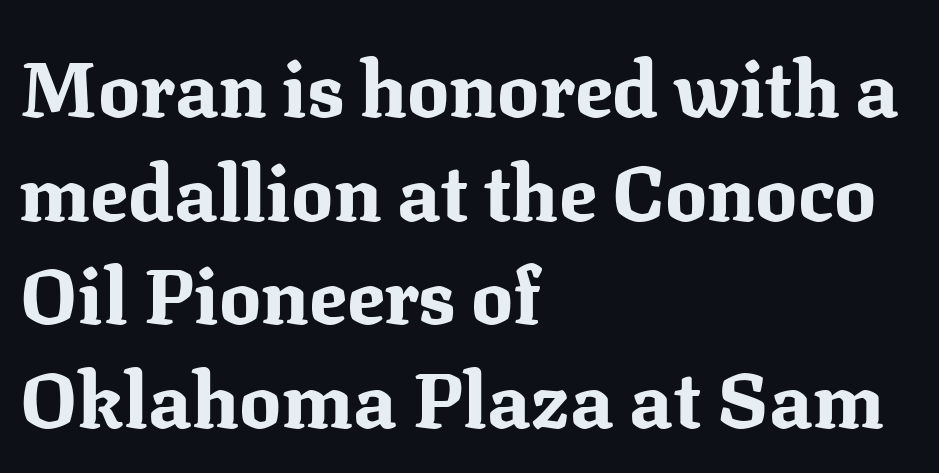
Q: Is the text bold? A: Yes.
Q: Is the text italic (slanted)? A: No, it is upright.
Q: Is the typeface a serif or a sans-serif typeface? A: Serif.
Q: Is the text underlined? A: No.
Q: How is the paragraph aligned? A: Left-aligned.
Q: Is the spacing between letters normal or unusually wide? A: Normal.
Q: Is the spacing between lines tight, normal or loose? A: Normal.
Q: Width (condensed, normal, or wide)? A: Normal.
Q: Stroke contrast? A: Medium.
Q: x-height? A: Medium.
Q: Monospaced? A: No.
